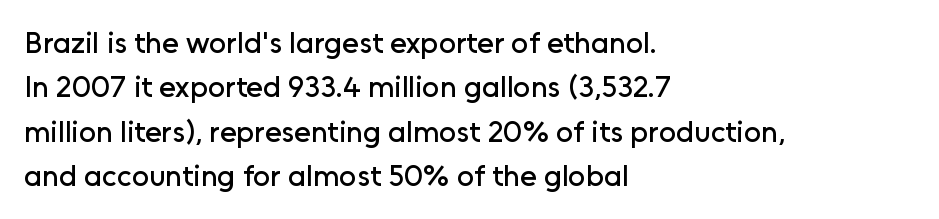
{"serif": "no", "italic": "no", "width": "normal", "stroke_contrast": "low", "x_height": "medium", "monospaced": "no", "underline": "no", "align": "left", "line_spacing": "normal", "line_spacing_ratio": 1.48, "letter_spacing": "normal", "letter_spacing_em": 0.0, "glyph_px": 30}
